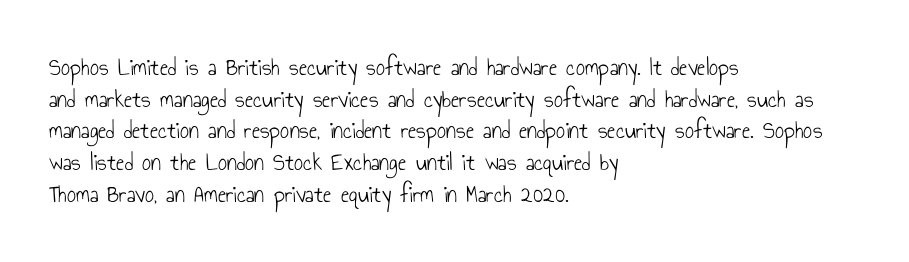
Q: Is the text bold? A: No.
Q: Is the text italic (slanted)? A: No, it is upright.
Q: Is the text underlined? A: No.
Q: How is the paragraph aligned? A: Left-aligned.
Q: Is the spacing between letters normal or unusually wide? A: Normal.
Q: Is the spacing between lines tight, normal or loose? A: Normal.
